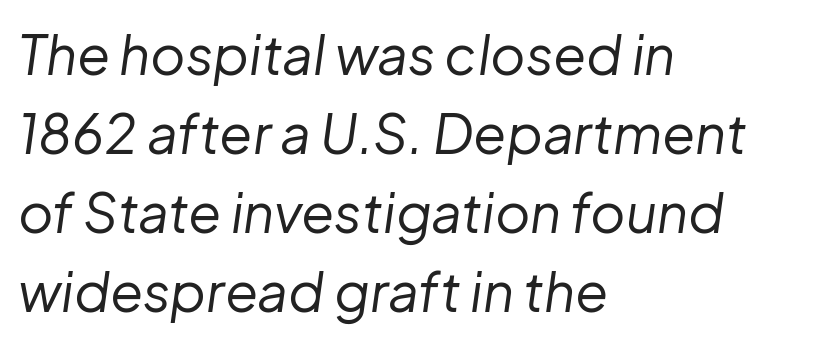
Q: Is the text bold? A: No.
Q: Is the text italic (slanted)? A: Yes, it leans right by about 8 degrees.
Q: Is the text underlined? A: No.
Q: How is the paragraph aligned? A: Left-aligned.
Q: Is the spacing between letters normal or unusually wide? A: Normal.
Q: Is the spacing between lines tight, normal or loose? A: Normal.
Q: Width (condensed, normal, or wide)? A: Normal.
Q: Stroke contrast? A: Low.
Q: x-height? A: Medium.
Q: Monospaced? A: No.
